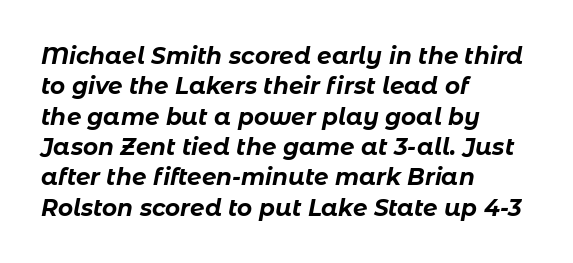
Q: Is the text bold? A: Yes.
Q: Is the text italic (slanted)? A: Yes, it leans right by about 11 degrees.
Q: Is the text underlined? A: No.
Q: How is the paragraph aligned? A: Left-aligned.
Q: Is the spacing between letters normal or unusually wide? A: Normal.
Q: Is the spacing between lines tight, normal or loose? A: Normal.
